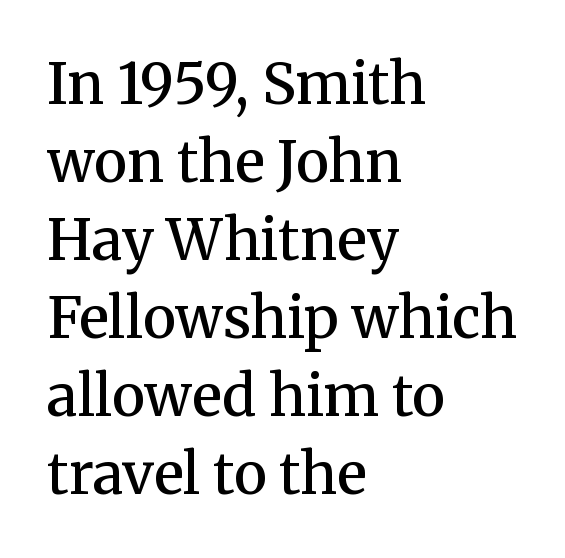
{"serif": "yes", "italic": "no", "bold": "semi", "weight": "semibold", "width": "normal", "stroke_contrast": "medium", "x_height": "medium", "monospaced": "no", "underline": "no", "align": "left", "line_spacing": "normal", "line_spacing_ratio": 1.37, "letter_spacing": "normal", "letter_spacing_em": 0.0, "glyph_px": 57}
